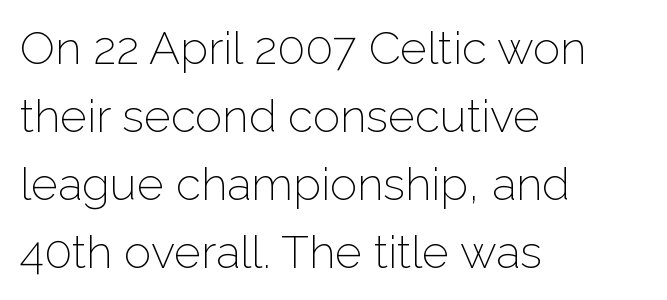
{"serif": "no", "italic": "no", "bold": "no", "weight": "light", "width": "normal", "stroke_contrast": "low", "x_height": "medium", "monospaced": "no", "underline": "no", "align": "left", "line_spacing": "normal", "line_spacing_ratio": 1.48, "letter_spacing": "normal", "letter_spacing_em": 0.0, "glyph_px": 46}
